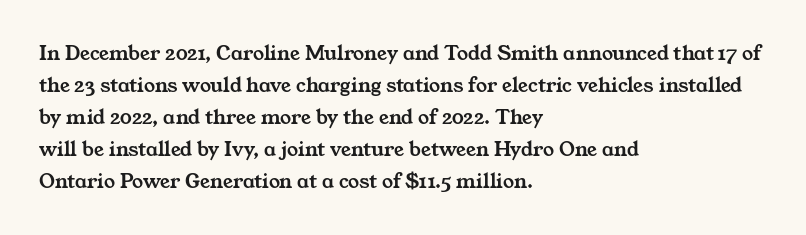
{"underline": "no", "align": "left", "line_spacing": "normal", "line_spacing_ratio": 1.46, "letter_spacing": "normal", "letter_spacing_em": 0.0, "glyph_px": 22}
